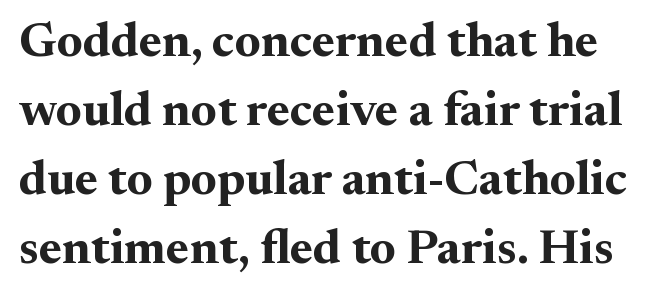
The horizontal fit of the characters is conventional and even. Here the designer chose a conventional face with non-uniform glyph widths. Lines of text with bare space underneath. When letters stand straight like this, we call the style roman or upright. Stroke thickness is high; the sample reads as a true bold. Is this a sans? No — the strokes have serifs.
